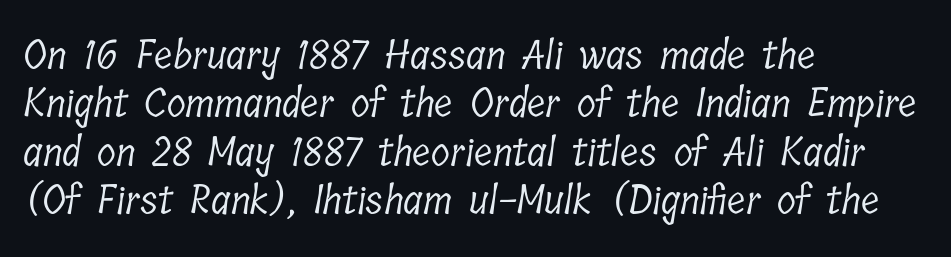
Teacher's note: observe the even left margin — that is flush-left alignment. Has an underline been added? It has not. Look at the tracking — it's just the regular setting, nothing added. Heft: none added — not bold. These lines are rendered in a variable-pitch font.
